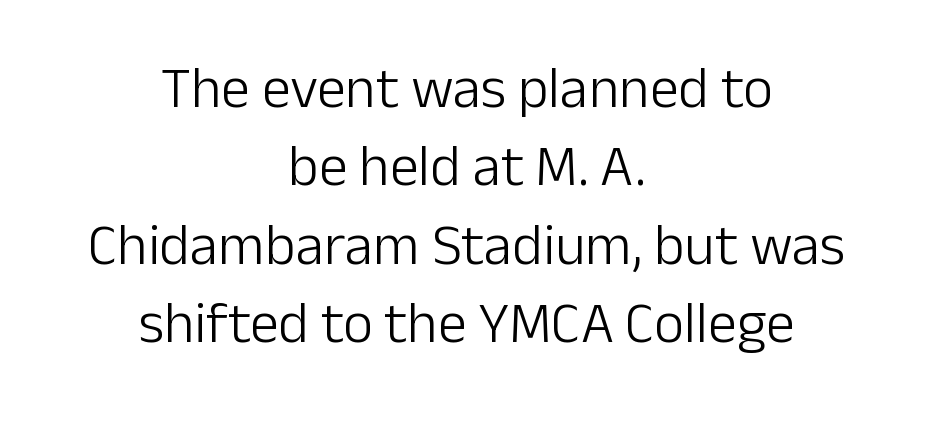
Q: Is the text bold? A: No.
Q: Is the text italic (slanted)? A: No, it is upright.
Q: Is the typeface a serif or a sans-serif typeface? A: Sans-serif.
Q: Is the text underlined? A: No.
Q: How is the paragraph aligned? A: Centered.
Q: Is the spacing between letters normal or unusually wide? A: Normal.
Q: Is the spacing between lines tight, normal or loose? A: Normal.
Q: Width (condensed, normal, or wide)? A: Normal.
Q: Stroke contrast? A: Low.
Q: x-height? A: Medium.
Q: Monospaced? A: No.
